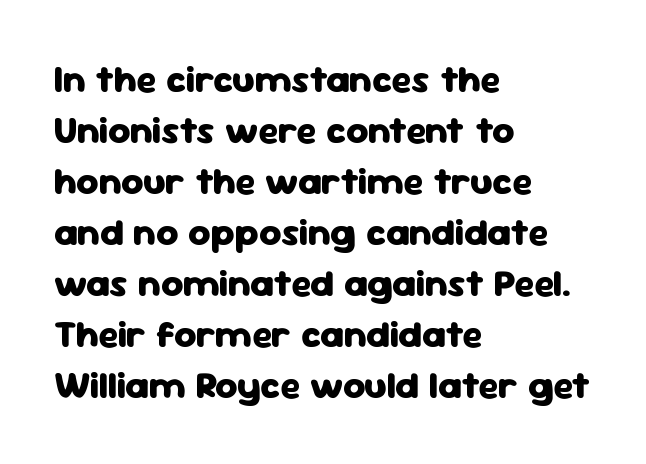
{"serif": "no", "italic": "no", "bold": "yes", "weight": "heavy", "width": "normal", "stroke_contrast": "low", "x_height": "medium", "monospaced": "no", "underline": "no", "align": "left", "line_spacing": "normal", "line_spacing_ratio": 1.34, "letter_spacing": "normal", "letter_spacing_em": 0.0, "glyph_px": 38}
